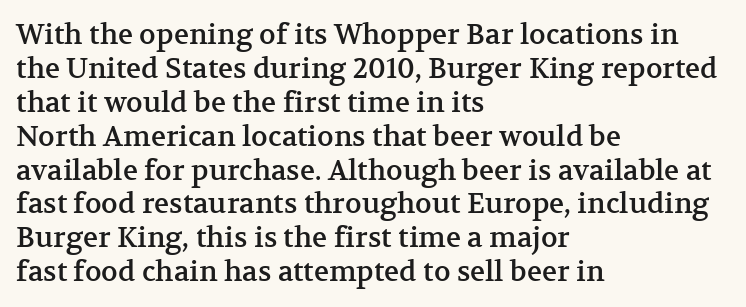
Only glyphs here, with clear space below each row. Is there any slant? The stems are plumb. The passage shown has conventional tracking throughout. To sum up the face: it has serifs.
